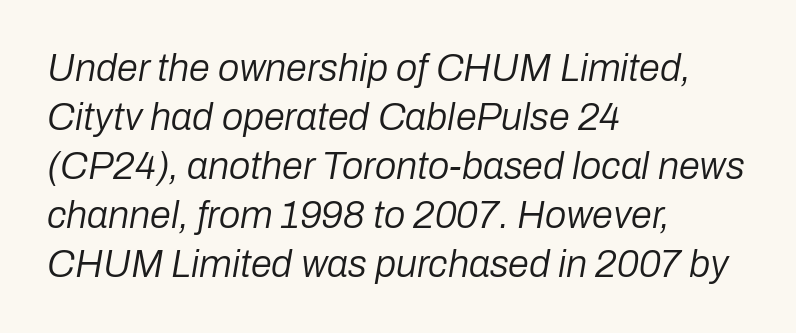
All the whitespace from short lines collects on the right. Check the space under the baseline: it is left empty. Students, observe: this is what conventionally led text looks like. The typesetting does not lean heavy: it is not bold. The face used here is proportionally spaced, like ordinary book or web type.
